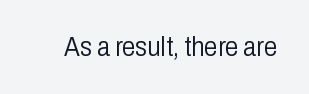
The image shows 27 px text type, upright; set normal letter spacing, not underlined.
